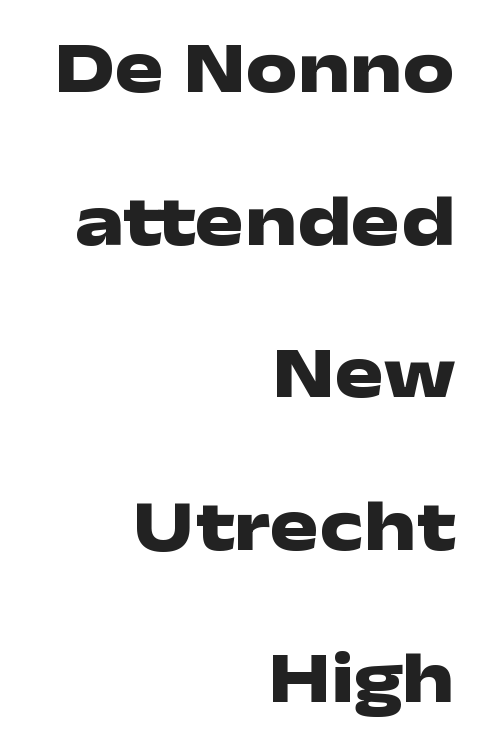
Q: Is the text bold? A: Yes.
Q: Is the text italic (slanted)? A: No, it is upright.
Q: Is the typeface a serif or a sans-serif typeface? A: Sans-serif.
Q: Is the text underlined? A: No.
Q: How is the paragraph aligned? A: Right-aligned.
Q: Is the spacing between letters normal or unusually wide? A: Normal.
Q: Is the spacing between lines tight, normal or loose? A: Loose.
Q: Width (condensed, normal, or wide)? A: Wide.
Q: Stroke contrast? A: Low.
Q: x-height? A: Medium.
Q: Monospaced? A: No.
